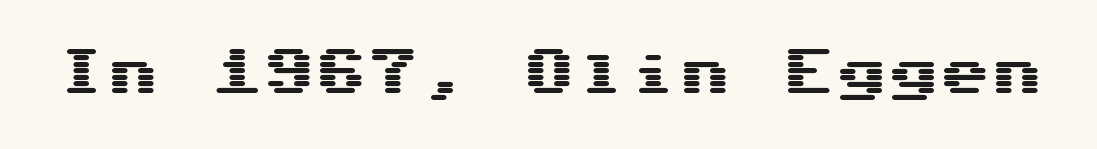
The letters sit at their default tracking, neither squeezed nor spread. The type sits square on the baseline with zero lean. These lines are rendered in a fixed-pitch font. What kind of face is this? One without serifs — a sans.
